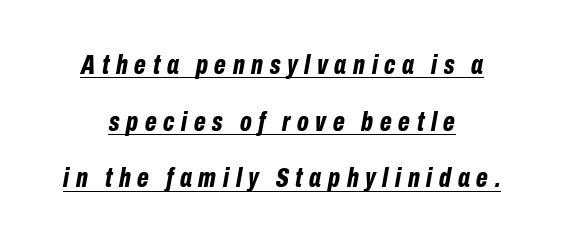
Q: Is the text bold? A: Yes.
Q: Is the text italic (slanted)? A: Yes, it leans right by about 10 degrees.
Q: Is the text underlined? A: Yes.
Q: How is the paragraph aligned? A: Centered.
Q: Is the spacing between letters normal or unusually wide? A: Unusually wide.
Q: Is the spacing between lines tight, normal or loose? A: Loose.
Q: Width (condensed, normal, or wide)? A: Condensed.
Q: Stroke contrast? A: Low.
Q: x-height? A: Medium.
Q: Monospaced? A: No.
